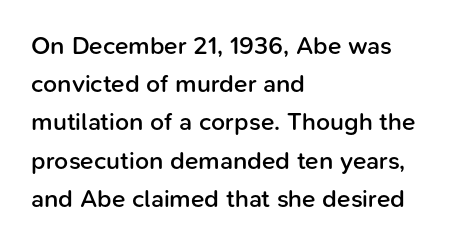
The image shows 25 px text type, upright; set left-aligned, normal line spacing (1.53x), normal letter spacing, not underlined.
